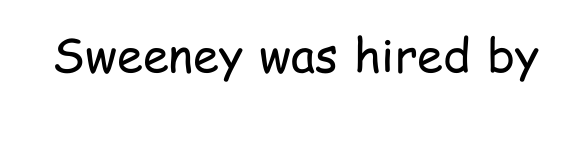
{"serif": "no", "italic": "no", "bold": "no", "weight": "regular", "width": "condensed", "stroke_contrast": "low", "x_height": "medium", "monospaced": "no", "underline": "no", "letter_spacing": "normal", "letter_spacing_em": 0.0, "glyph_px": 47}
